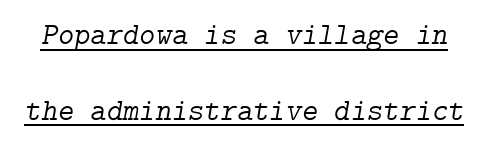
{"serif": "yes", "italic": "yes", "lean": "right", "slant_degrees": 9, "bold": "no", "weight": "light", "width": "normal", "stroke_contrast": "low", "x_height": "medium", "underline": "yes", "line_spacing": "loose", "line_spacing_ratio": 2.44, "letter_spacing": "normal", "letter_spacing_em": 0.0, "glyph_px": 31}
